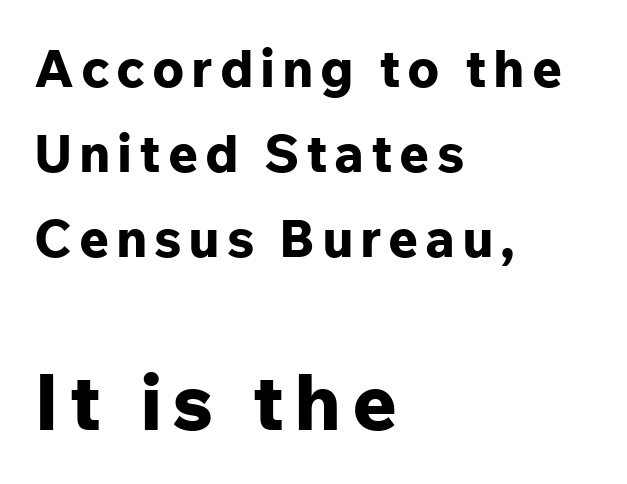
The image shows 78 px bold sans-serif type, upright; set left-aligned, normal line spacing (1.63x), not underlined; the second (bottom) block is 1.5x larger; low stroke contrast and a medium x-height.
